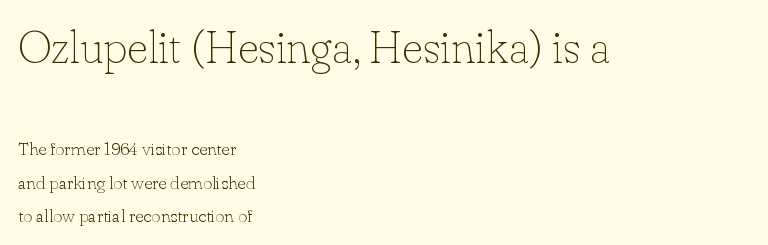
{"serif": "yes", "italic": "no", "bold": "no", "weight": "thin", "width": "normal", "stroke_contrast": "low", "x_height": "small", "monospaced": "no", "underline": "no", "align": "left", "line_spacing_ratio": 1.85, "letter_spacing": "normal", "letter_spacing_em": 0.0, "larger_block": "first", "size_ratio": 2.5, "glyph_px": 45}
